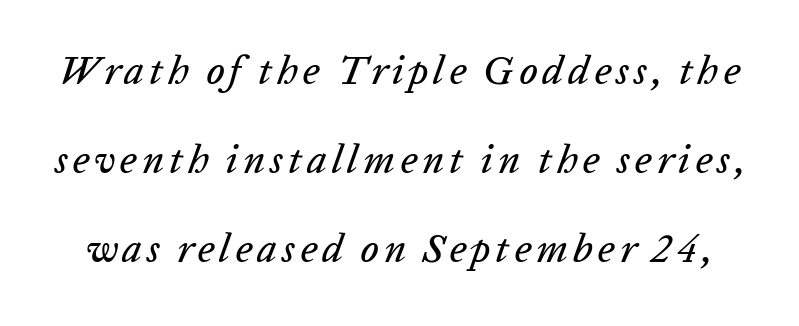
The image shows 40 px text type, italic (leaning right); set loose line spacing (2.23x), not underlined; low stroke contrast and a medium x-height.
